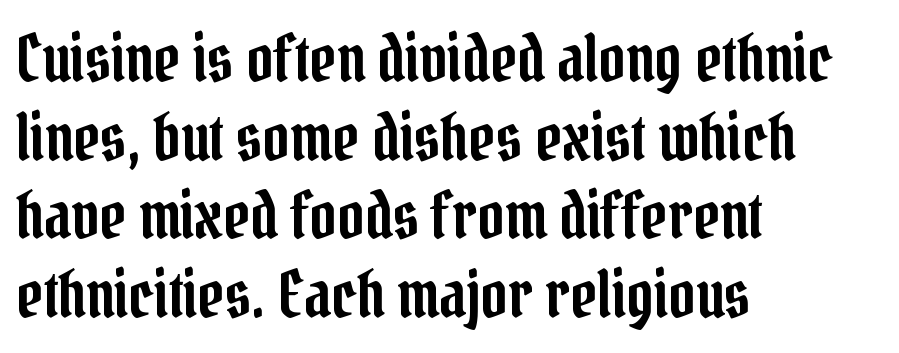
{"serif": "yes", "italic": "no", "width": "condensed", "stroke_contrast": "low", "x_height": "medium", "monospaced": "no", "underline": "no", "align": "left", "line_spacing_ratio": 1.21, "letter_spacing": "normal", "letter_spacing_em": 0.0, "glyph_px": 65}
